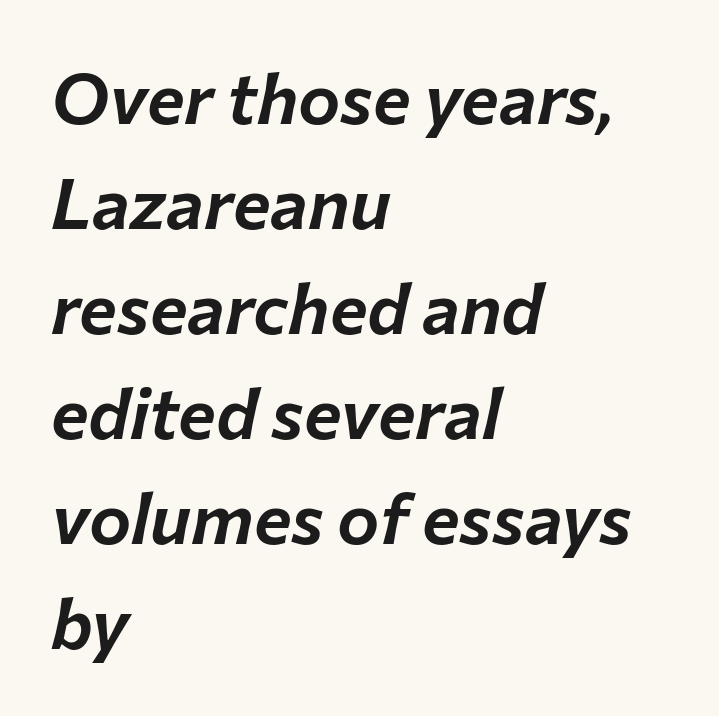
Q: Is the text italic (slanted)? A: Yes, it leans right by about 12 degrees.
Q: Is the text underlined? A: No.
Q: How is the paragraph aligned? A: Left-aligned.
Q: Is the spacing between letters normal or unusually wide? A: Normal.
Q: Is the spacing between lines tight, normal or loose? A: Normal.
Q: Width (condensed, normal, or wide)? A: Normal.
Q: Stroke contrast? A: Low.
Q: x-height? A: Medium.
Q: Monospaced? A: No.
